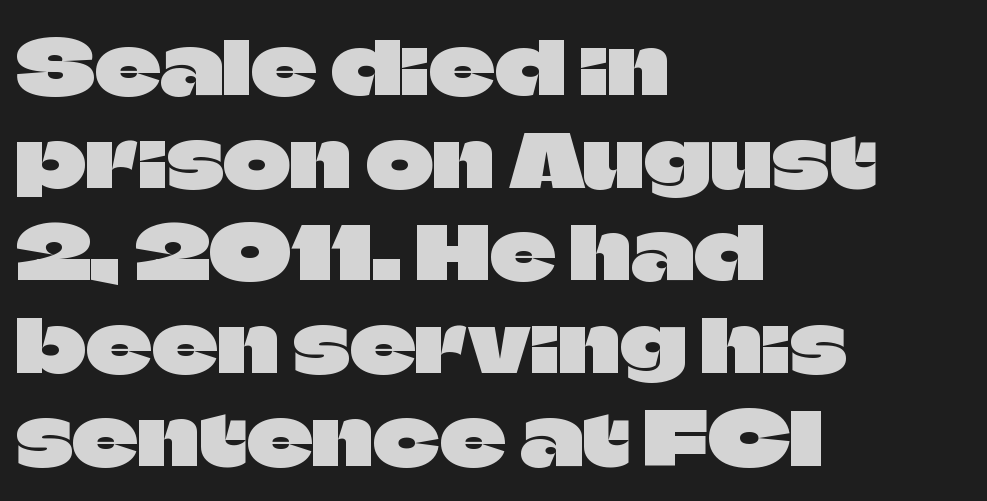
Q: Is the text italic (slanted)? A: No, it is upright.
Q: Is the typeface a serif or a sans-serif typeface? A: Sans-serif.
Q: Is the text underlined? A: No.
Q: How is the paragraph aligned? A: Left-aligned.
Q: Is the spacing between letters normal or unusually wide? A: Normal.
Q: Is the spacing between lines tight, normal or loose? A: Normal.
Q: Width (condensed, normal, or wide)? A: Normal.
Q: Stroke contrast? A: Low.
Q: x-height? A: Large.
Q: Monospaced? A: No.
